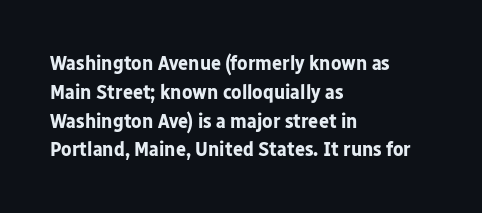
Q: Is the text bold? A: Yes.
Q: Is the text italic (slanted)? A: No, it is upright.
Q: Is the text underlined? A: No.
Q: How is the paragraph aligned? A: Left-aligned.
Q: Is the spacing between letters normal or unusually wide? A: Normal.
Q: Is the spacing between lines tight, normal or loose? A: Normal.
